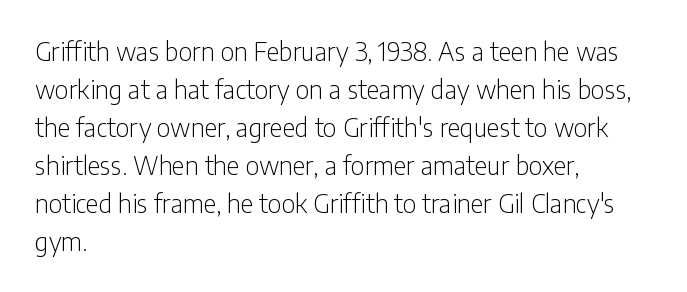
{"italic": "no", "bold": "no", "underline": "no", "align": "left", "line_spacing": "normal", "line_spacing_ratio": 1.52, "letter_spacing": "normal", "letter_spacing_em": 0.0, "glyph_px": 25}
